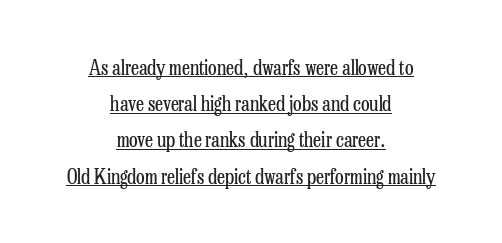
Q: Is the text bold? A: No.
Q: Is the text italic (slanted)? A: No, it is upright.
Q: Is the text underlined? A: Yes.
Q: How is the paragraph aligned? A: Centered.
Q: Is the spacing between letters normal or unusually wide? A: Normal.
